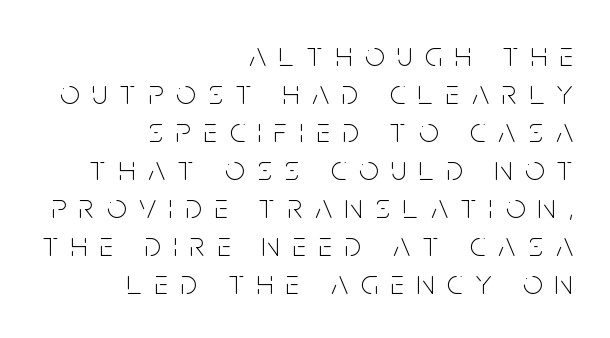
{"serif": "no", "italic": "no", "bold": "no", "weight": "thin", "width": "condensed", "stroke_contrast": "low", "x_height": "large", "monospaced": "no", "underline": "no", "align": "right", "line_spacing": "tight", "line_spacing_ratio": 1.12, "letter_spacing": "wide", "letter_spacing_em": 0.38, "glyph_px": 34}
